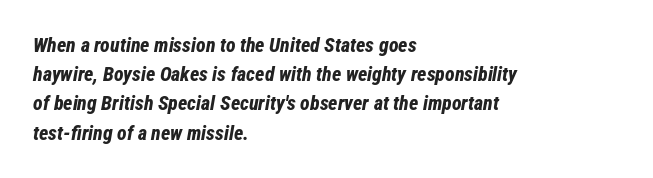
{"italic": "yes", "lean": "right", "slant_degrees": 12, "bold": "yes", "underline": "no", "align": "left", "line_spacing": "normal", "line_spacing_ratio": 1.46, "letter_spacing": "normal", "letter_spacing_em": 0.0, "glyph_px": 20}
